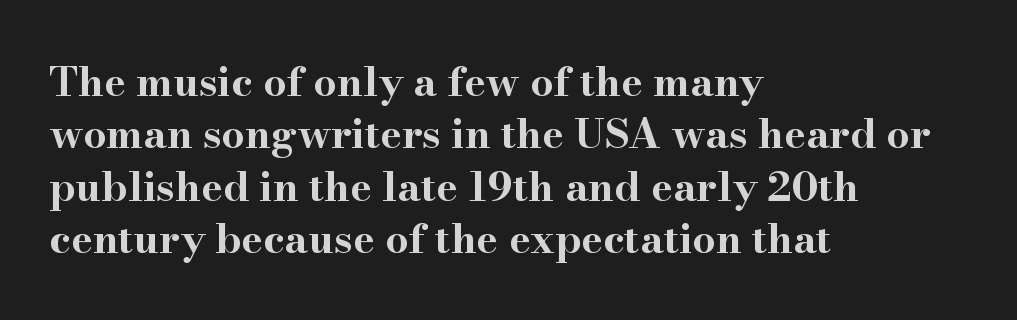
{"serif": "yes", "italic": "no", "bold": "yes", "weight": "bold", "width": "wide", "stroke_contrast": "high", "x_height": "small", "monospaced": "no", "underline": "no", "align": "left", "line_spacing": "normal", "line_spacing_ratio": 1.28, "letter_spacing": "normal", "letter_spacing_em": 0.0, "glyph_px": 41}
